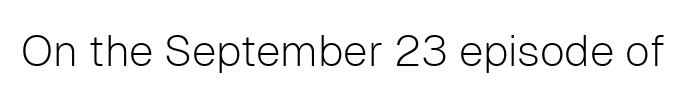
The image shows 44 px light sans-serif type, upright; set normal letter spacing, not underlined; low stroke contrast and a medium x-height.
